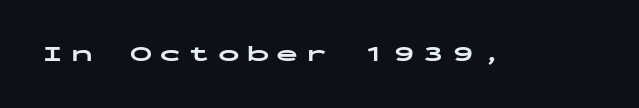
{"italic": "no", "bold": "yes", "underline": "no", "letter_spacing": "wide", "letter_spacing_em": 0.33, "glyph_px": 22}
